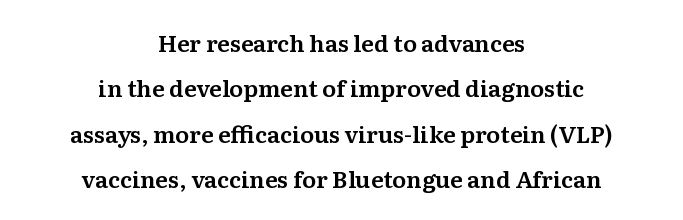
Q: Is the text italic (slanted)? A: No, it is upright.
Q: Is the text underlined? A: No.
Q: How is the paragraph aligned? A: Centered.
Q: Is the spacing between letters normal or unusually wide? A: Normal.
Q: Is the spacing between lines tight, normal or loose? A: Loose.
